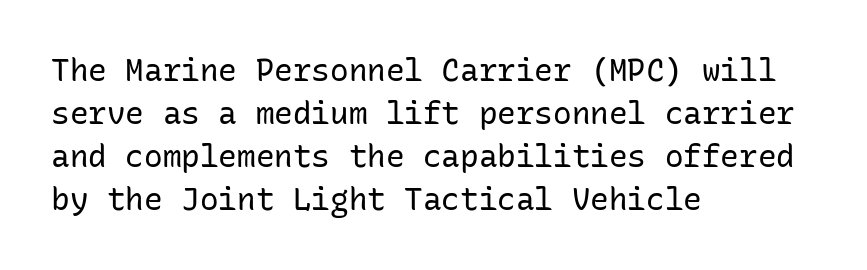
{"serif": "no", "italic": "no", "bold": "no", "weight": "regular", "width": "normal", "stroke_contrast": "low", "x_height": "medium", "monospaced": "yes", "underline": "no", "align": "left", "line_spacing": "normal", "line_spacing_ratio": 1.39, "letter_spacing": "normal", "letter_spacing_em": 0.0, "glyph_px": 31}
